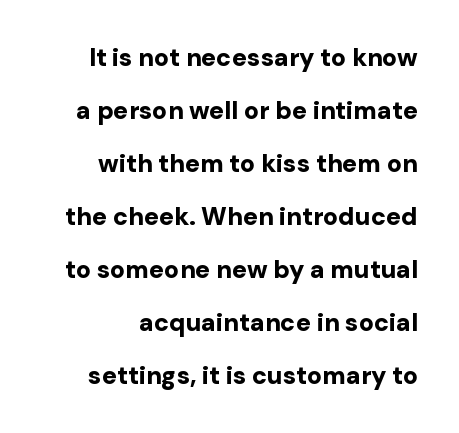
Vertically, the passage feels expansive, rows floating well apart. A bare baseline throughout the passage. All the whitespace from short lines collects on the left. The glyphs have the mass of a bold cut.
